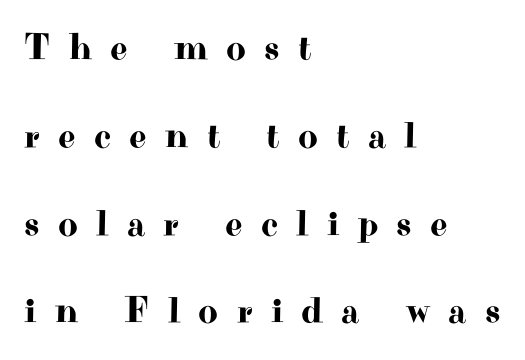
{"serif": "yes", "italic": "no", "width": "wide", "stroke_contrast": "high", "x_height": "small", "monospaced": "no", "underline": "no", "align": "left", "line_spacing": "loose", "line_spacing_ratio": 2.31, "letter_spacing": "wide", "letter_spacing_em": 0.48, "glyph_px": 38}
